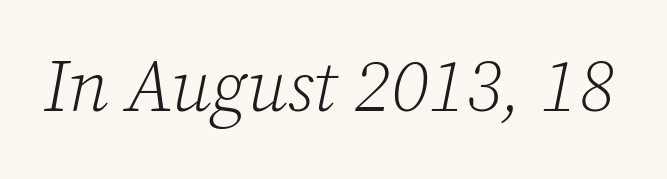
{"serif": "yes", "italic": "yes", "lean": "right", "slant_degrees": 12, "bold": "no", "weight": "light", "width": "normal", "stroke_contrast": "low", "x_height": "medium", "monospaced": "no", "underline": "no", "letter_spacing": "normal", "letter_spacing_em": 0.0, "glyph_px": 73}
